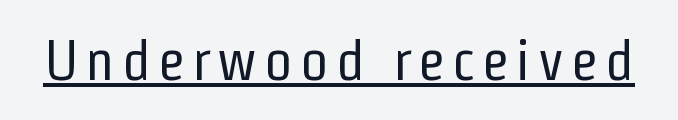
{"serif": "no", "italic": "no", "bold": "no", "weight": "regular", "width": "condensed", "stroke_contrast": "low", "x_height": "medium", "monospaced": "no", "underline": "yes", "glyph_px": 57}
